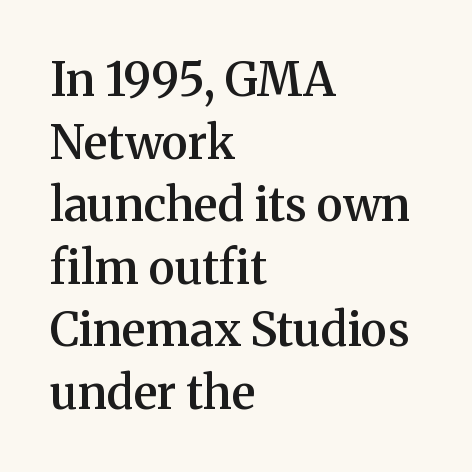
{"serif": "yes", "italic": "no", "bold": "semi", "weight": "semibold", "width": "normal", "stroke_contrast": "medium", "x_height": "medium", "monospaced": "no", "underline": "no", "align": "left", "line_spacing": "normal", "line_spacing_ratio": 1.36, "letter_spacing": "normal", "letter_spacing_em": 0.0, "glyph_px": 46}
